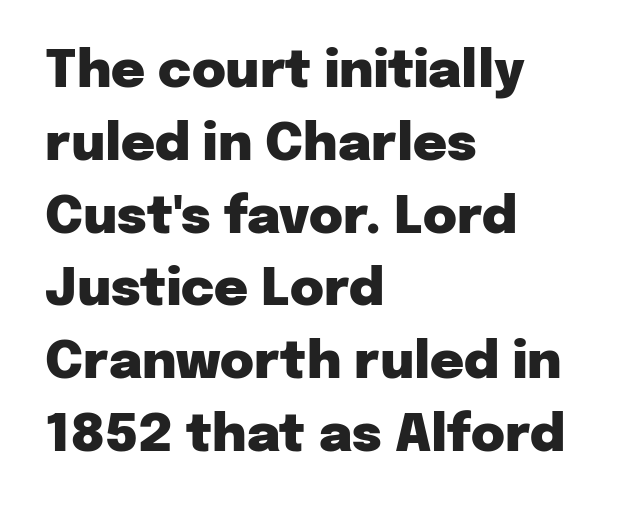
Q: Is the text bold? A: Yes.
Q: Is the text italic (slanted)? A: No, it is upright.
Q: Is the typeface a serif or a sans-serif typeface? A: Sans-serif.
Q: Is the text underlined? A: No.
Q: How is the paragraph aligned? A: Left-aligned.
Q: Is the spacing between letters normal or unusually wide? A: Normal.
Q: Is the spacing between lines tight, normal or loose? A: Normal.
Q: Width (condensed, normal, or wide)? A: Normal.
Q: Stroke contrast? A: Low.
Q: x-height? A: Medium.
Q: Monospaced? A: No.
